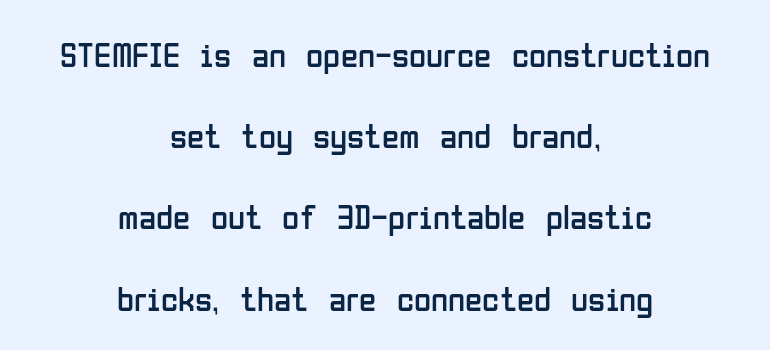
{"serif": "no", "italic": "no", "bold": "no", "weight": "regular", "width": "condensed", "stroke_contrast": "low", "x_height": "medium", "monospaced": "no", "underline": "no", "align": "center", "line_spacing": "loose", "line_spacing_ratio": 2.32, "letter_spacing": "normal", "letter_spacing_em": 0.0, "glyph_px": 35}
